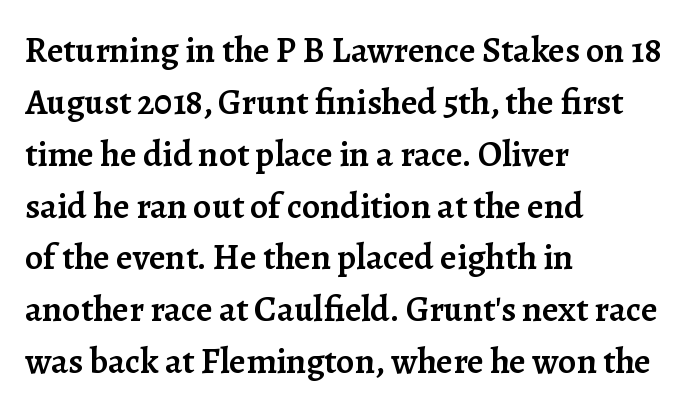
This block has exactly the height ordinary leading produces. The space beneath each line is pristine and unruled. Teacher's note: observe the even left margin — that is flush-left alignment. It's the straight-up-and-down kind of type. This sample has the flowing, uneven cadence of proportional lettering.
